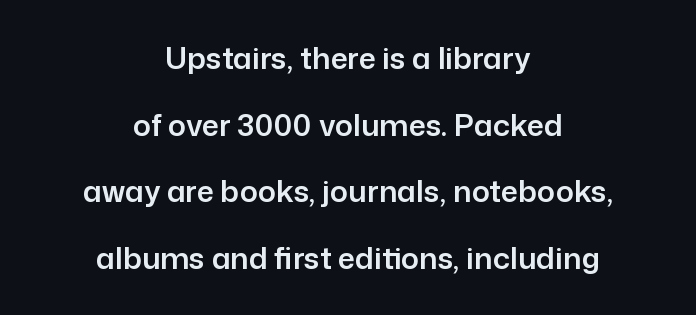
The image shows 30 px sans-serif type, upright; set centered, loose line spacing (2.22x), normal letter spacing, not underlined; low stroke contrast and a medium x-height.
